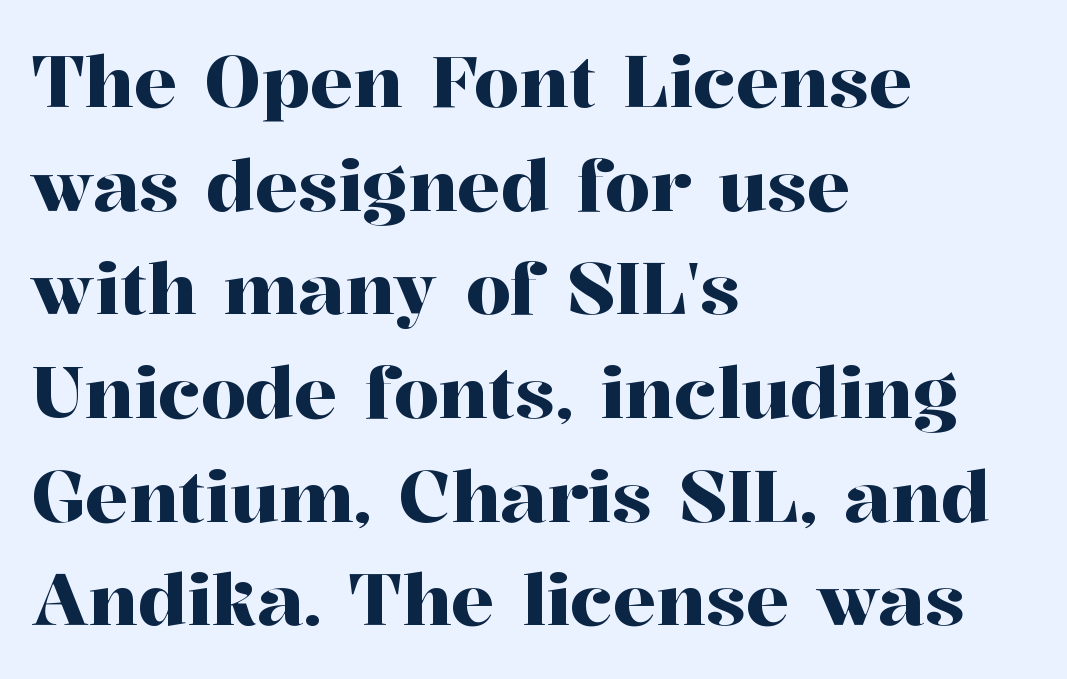
{"serif": "yes", "italic": "no", "width": "normal", "stroke_contrast": "high", "x_height": "medium", "monospaced": "no", "underline": "no", "align": "left", "line_spacing": "normal", "line_spacing_ratio": 1.44, "letter_spacing": "normal", "letter_spacing_em": 0.0, "glyph_px": 72}
